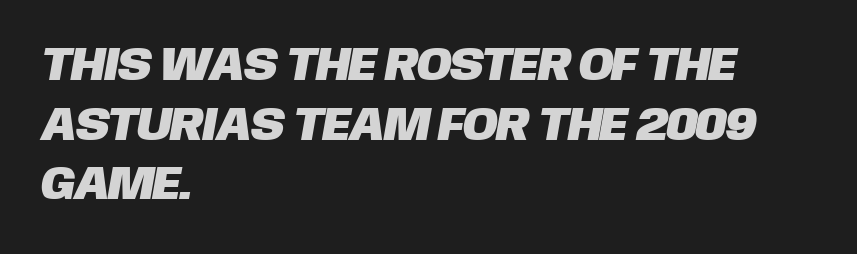
The image shows 47 px sans-serif type; set left-aligned, normal line spacing (1.27x), normal letter spacing, not underlined; low stroke contrast and a large x-height.
